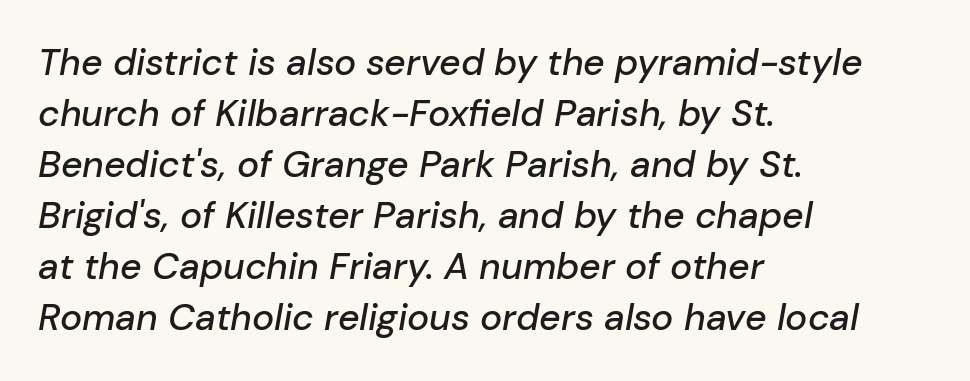
{"italic": "yes", "lean": "right", "slant_degrees": 10, "width": "normal", "stroke_contrast": "low", "x_height": "medium", "monospaced": "no", "underline": "no", "align": "left", "line_spacing": "normal", "line_spacing_ratio": 1.38, "letter_spacing": "normal", "letter_spacing_em": 0.0, "glyph_px": 37}
